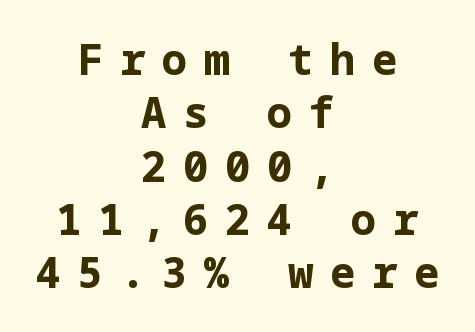
{"serif": "no", "italic": "no", "bold": "yes", "weight": "bold", "width": "normal", "stroke_contrast": "low", "x_height": "medium", "underline": "no", "align": "center", "line_spacing": "normal", "line_spacing_ratio": 1.27, "letter_spacing": "wide", "letter_spacing_em": 0.4, "glyph_px": 42}
